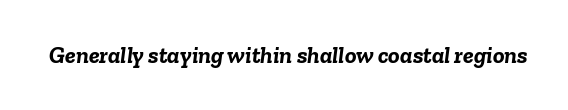
The image shows 24 px bold type, italic (leaning right); set normal letter spacing, not underlined.
